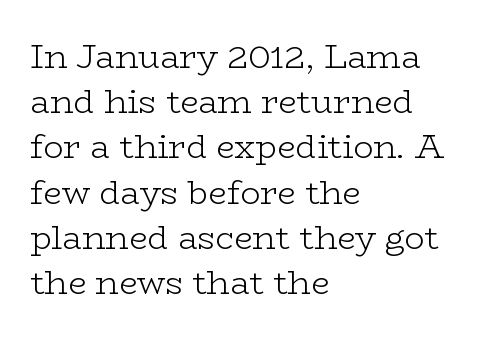
Q: Is the text bold? A: No.
Q: Is the text italic (slanted)? A: No, it is upright.
Q: Is the typeface a serif or a sans-serif typeface? A: Serif.
Q: Is the text underlined? A: No.
Q: How is the paragraph aligned? A: Left-aligned.
Q: Is the spacing between letters normal or unusually wide? A: Normal.
Q: Is the spacing between lines tight, normal or loose? A: Normal.
Q: Width (condensed, normal, or wide)? A: Wide.
Q: Stroke contrast? A: Low.
Q: x-height? A: Medium.
Q: Monospaced? A: No.
